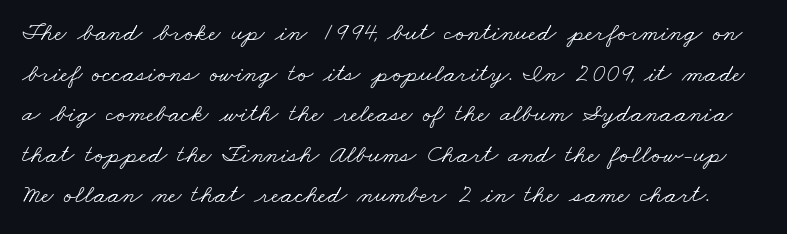
Q: Is the text bold? A: No.
Q: Is the text underlined? A: No.
Q: Is the spacing between letters normal or unusually wide? A: Normal.
Q: Is the spacing between lines tight, normal or loose? A: Normal.
